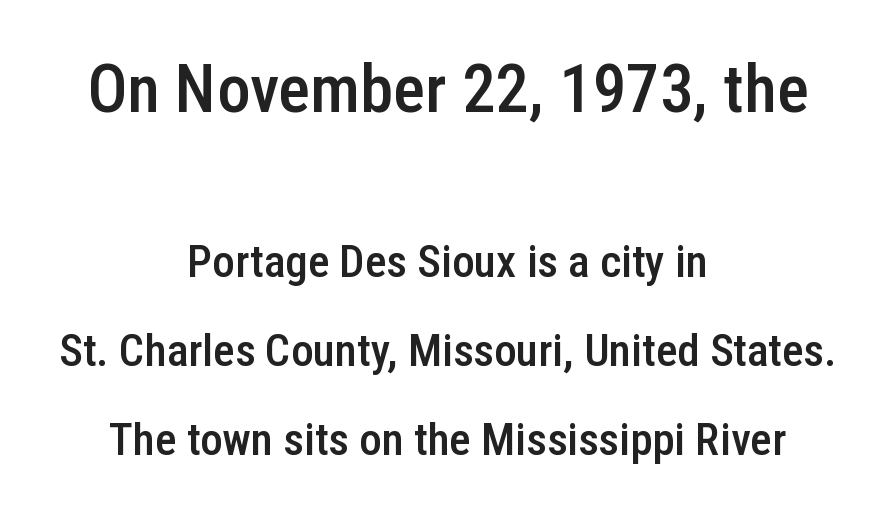
Where is the straight margin? There isn't one; the lines are centered. I'd describe the lettering as semibold — firm but not a full bold. Is the lower block the larger one? No — the upper block carries the bigger type. The tracking reads as untouched default to a designer's eye. Proportional: the letters do not fall into vertical columns.
